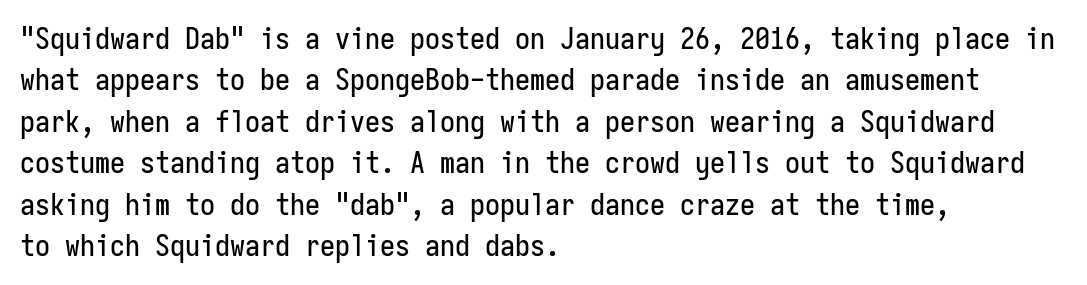
The image shows 30 px condensed sans-serif type, upright, monospaced; set left-aligned, normal line spacing (1.38x), normal letter spacing, not underlined; low stroke contrast and a medium x-height.
